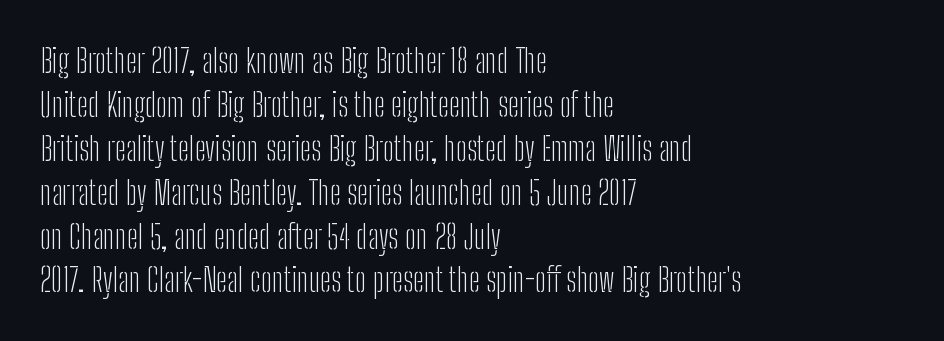
{"serif": "no", "italic": "no", "bold": "no", "weight": "light", "width": "condensed", "stroke_contrast": "low", "x_height": "medium", "monospaced": "no", "underline": "no", "align": "left", "line_spacing": "normal", "line_spacing_ratio": 1.33, "letter_spacing": "normal", "letter_spacing_em": 0.0, "glyph_px": 33}
